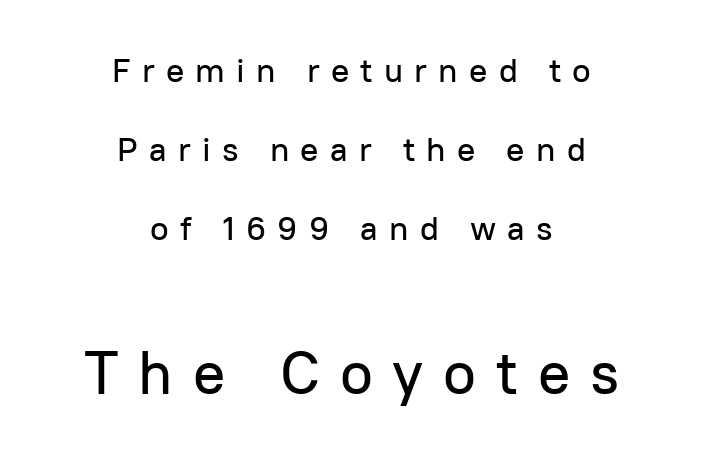
Q: Is the text italic (slanted)? A: No, it is upright.
Q: Is the typeface a serif or a sans-serif typeface? A: Sans-serif.
Q: Is the text underlined? A: No.
Q: How is the paragraph aligned? A: Centered.
Q: Is the spacing between letters normal or unusually wide? A: Unusually wide.
Q: Is the spacing between lines tight, normal or loose? A: Loose.
Q: Which block of text is set in a larger size, the first (top) or the second (bottom)? A: The second (bottom) one.
Q: Width (condensed, normal, or wide)? A: Normal.
Q: Stroke contrast? A: Low.
Q: x-height? A: Medium.
Q: Monospaced? A: No.
